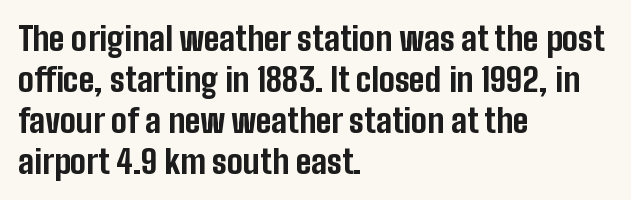
The image shows 33 px bold, condensed sans-serif type, upright; set left-aligned, line spacing 1.24x, normal letter spacing, not underlined; low stroke contrast and a medium x-height.
